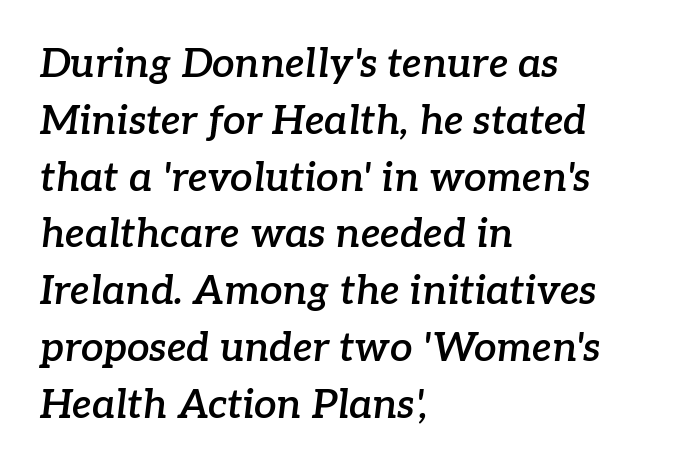
The image shows 40 px semibold serif type, italic (leaning right); set left-aligned, normal line spacing (1.42x), normal letter spacing, not underlined; low stroke contrast and a medium x-height.
